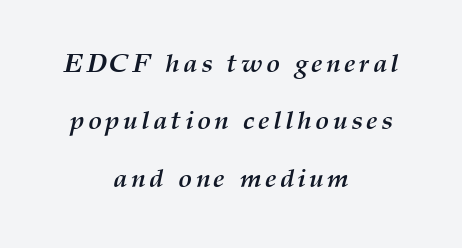
The image shows 26 px bold type, italic (leaning right); set centered, loose line spacing (2.21x), not underlined.
